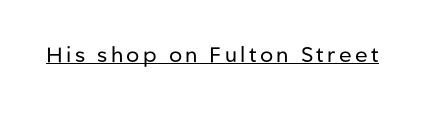
The image shows 21 px text type, upright; set underlined.
